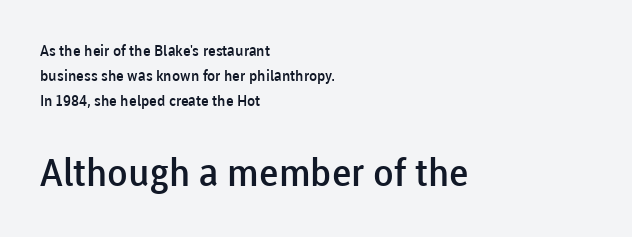
The text block is weighted toward the left margin, trailing off unevenly rightward. Proportional: the letters do not fall into vertical columns. If you squint, the bottom block still reads clearly — it's the larger of the two. The passage shown is semibold, sitting just below true bold. Each word holds together tightly as a unit, with standard inter-letter gaps.
